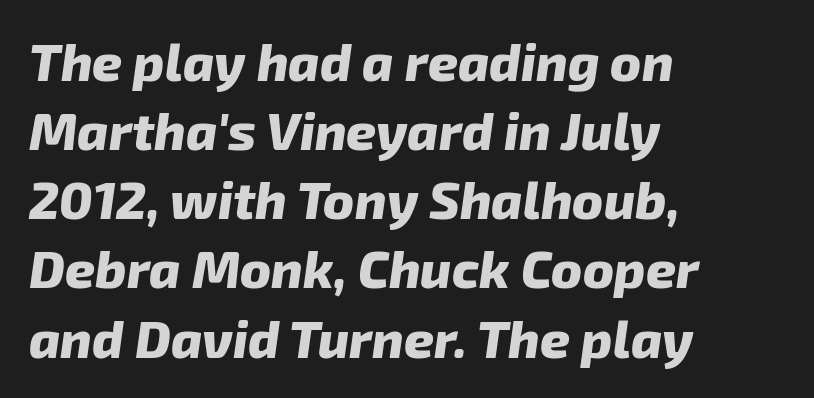
{"italic": "yes", "lean": "right", "slant_degrees": 8, "bold": "yes", "weight": "heavy", "width": "normal", "stroke_contrast": "low", "x_height": "medium", "monospaced": "no", "underline": "no", "align": "left", "line_spacing": "normal", "line_spacing_ratio": 1.33, "letter_spacing": "normal", "letter_spacing_em": 0.0, "glyph_px": 52}
